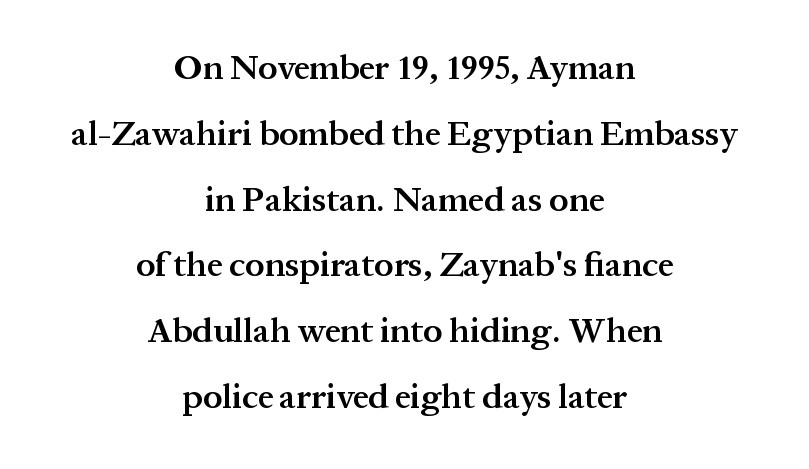
Upright lettering throughout. These words are printed semibold, heavier than regular yet not bold. The text was rendered using a seriffed face with decorative stroke endings. This rendering uses center alignment, leaving both contours irregular but symmetric.
